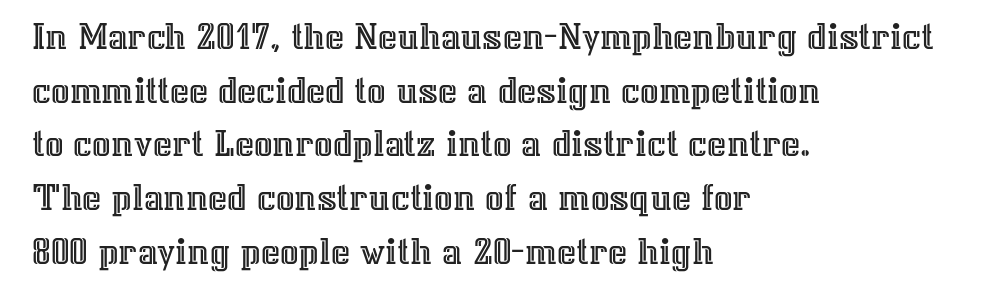
Q: Is the text italic (slanted)? A: No, it is upright.
Q: Is the text underlined? A: No.
Q: How is the paragraph aligned? A: Left-aligned.
Q: Is the spacing between letters normal or unusually wide? A: Normal.
Q: Is the spacing between lines tight, normal or loose? A: Normal.
Q: Width (condensed, normal, or wide)? A: Normal.
Q: x-height? A: Medium.
Q: Monospaced? A: No.
